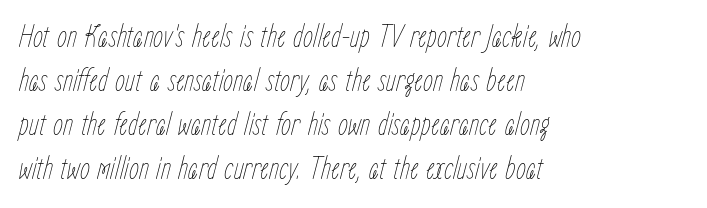
Q: Is the text bold? A: No.
Q: Is the text italic (slanted)? A: Yes, it leans right by about 15 degrees.
Q: Is the text underlined? A: No.
Q: How is the paragraph aligned? A: Left-aligned.
Q: Is the spacing between letters normal or unusually wide? A: Normal.
Q: Is the spacing between lines tight, normal or loose? A: Normal.
Q: Width (condensed, normal, or wide)? A: Condensed.
Q: Stroke contrast? A: Low.
Q: x-height? A: Medium.
Q: Monospaced? A: No.
